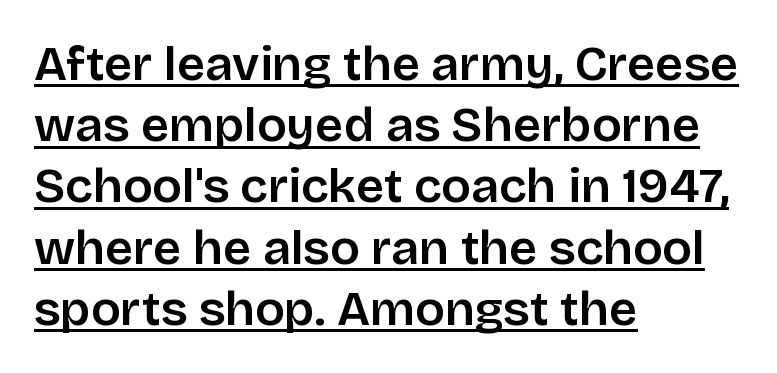
Q: Is the text italic (slanted)? A: No, it is upright.
Q: Is the typeface a serif or a sans-serif typeface? A: Sans-serif.
Q: Is the text underlined? A: Yes.
Q: How is the paragraph aligned? A: Left-aligned.
Q: Is the spacing between letters normal or unusually wide? A: Normal.
Q: Is the spacing between lines tight, normal or loose? A: Normal.
Q: Width (condensed, normal, or wide)? A: Normal.
Q: Stroke contrast? A: Low.
Q: x-height? A: Large.
Q: Monospaced? A: No.
